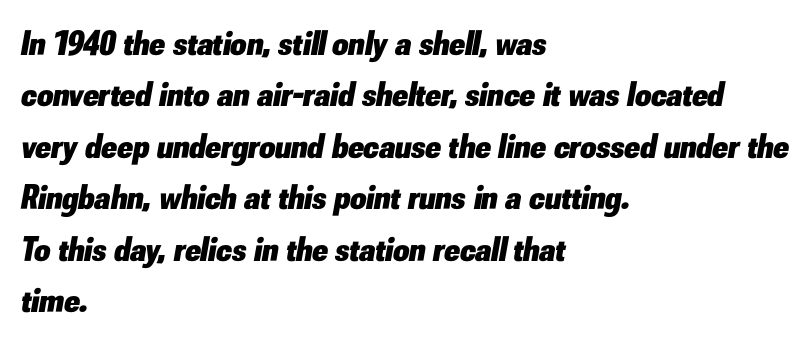
Q: Is the text bold? A: Yes.
Q: Is the text italic (slanted)? A: Yes, it leans right by about 10 degrees.
Q: Is the text underlined? A: No.
Q: How is the paragraph aligned? A: Left-aligned.
Q: Is the spacing between letters normal or unusually wide? A: Normal.
Q: Is the spacing between lines tight, normal or loose? A: Normal.
Q: Width (condensed, normal, or wide)? A: Normal.
Q: Stroke contrast? A: Low.
Q: x-height? A: Small.
Q: Monospaced? A: No.
